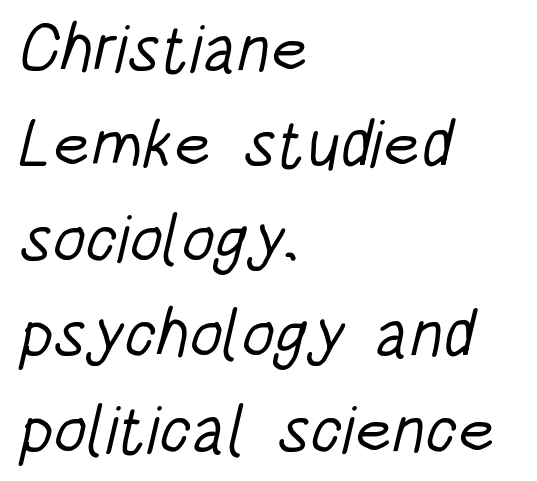
Underlining? Definitely not there. You could not count columns in this text — the font is proportionally spaced. Honestly, the row spacing looks completely unremarkable. Caption: face not bold, strokes unweighted. Compared with a centered layout, this one pins lines to the left instead. Spacing between characters is what you'd get straight out of the box.
